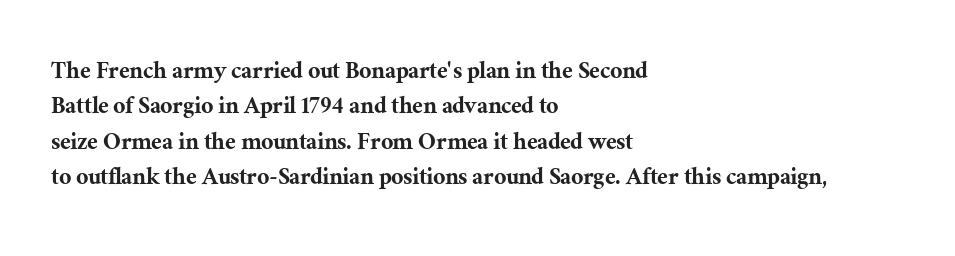
{"italic": "no", "underline": "no", "align": "left", "line_spacing": "normal", "line_spacing_ratio": 1.31, "letter_spacing": "normal", "letter_spacing_em": 0.0, "glyph_px": 27}
